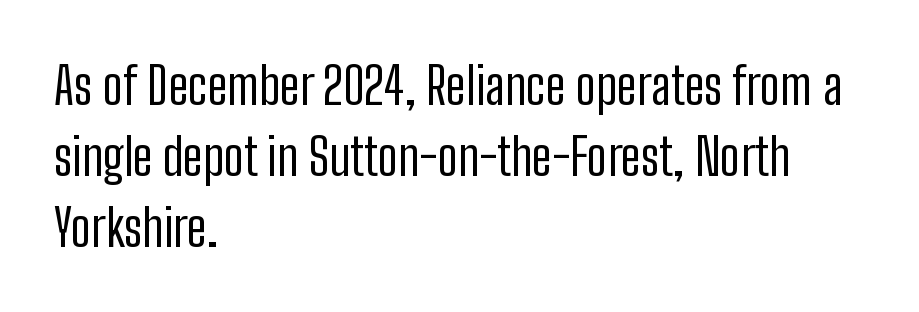
Q: Is the text bold? A: No.
Q: Is the text italic (slanted)? A: No, it is upright.
Q: Is the typeface a serif or a sans-serif typeface? A: Sans-serif.
Q: Is the text underlined? A: No.
Q: How is the paragraph aligned? A: Left-aligned.
Q: Is the spacing between letters normal or unusually wide? A: Normal.
Q: Is the spacing between lines tight, normal or loose? A: Normal.
Q: Width (condensed, normal, or wide)? A: Condensed.
Q: Stroke contrast? A: Low.
Q: x-height? A: Medium.
Q: Monospaced? A: No.
